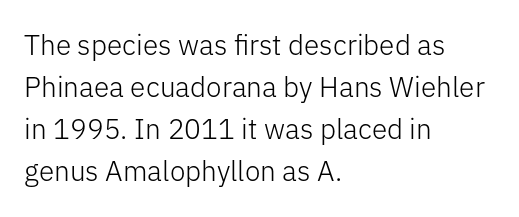
{"serif": "no", "italic": "no", "bold": "no", "weight": "light", "width": "normal", "stroke_contrast": "low", "x_height": "medium", "monospaced": "no", "underline": "no", "align": "left", "line_spacing": "normal", "line_spacing_ratio": 1.5, "letter_spacing": "normal", "letter_spacing_em": 0.0, "glyph_px": 28}
